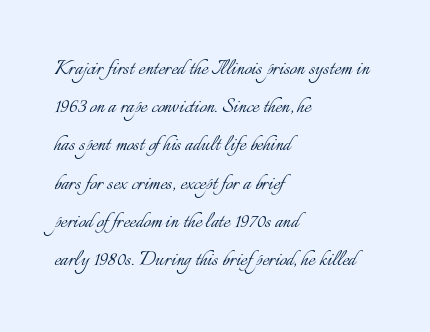
The image shows 25 px text type; set left-aligned, normal line spacing (1.53x), normal letter spacing, not underlined.
